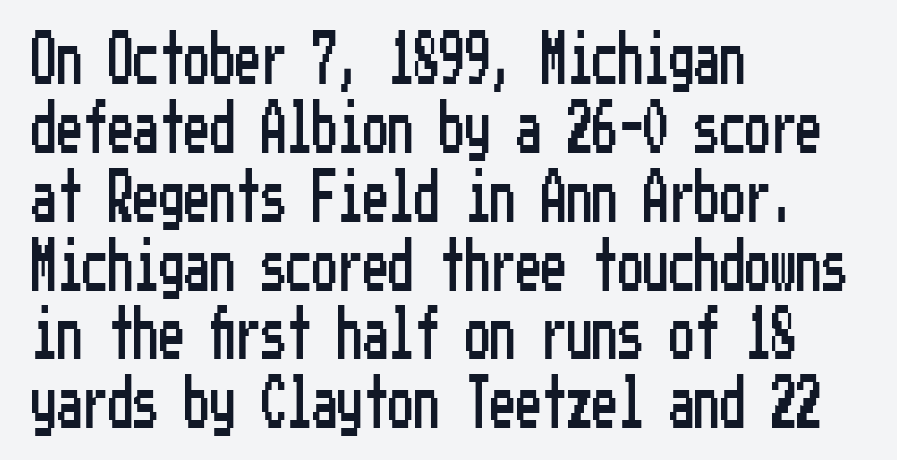
Q: Is the text italic (slanted)? A: No, it is upright.
Q: Is the typeface a serif or a sans-serif typeface? A: Sans-serif.
Q: Is the text underlined? A: No.
Q: How is the paragraph aligned? A: Left-aligned.
Q: Is the spacing between letters normal or unusually wide? A: Normal.
Q: Is the spacing between lines tight, normal or loose? A: Normal.
Q: Width (condensed, normal, or wide)? A: Condensed.
Q: Stroke contrast? A: Low.
Q: x-height? A: Medium.
